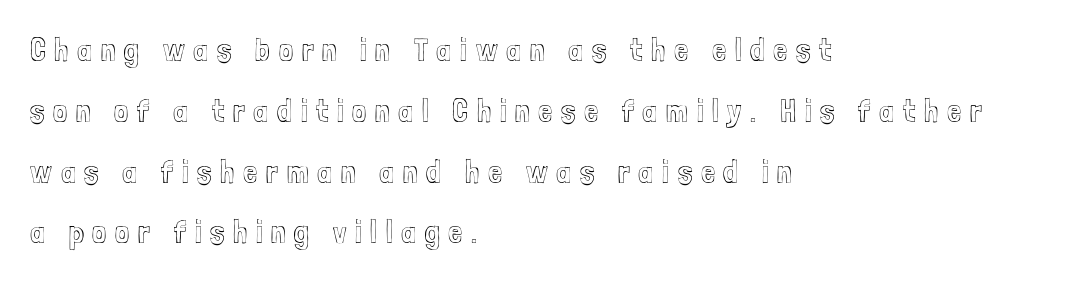
{"italic": "no", "width": "condensed", "x_height": "medium", "monospaced": "no", "underline": "no", "align": "left", "line_spacing": "loose", "line_spacing_ratio": 1.9, "letter_spacing": "wide", "letter_spacing_em": 0.27, "glyph_px": 32}
